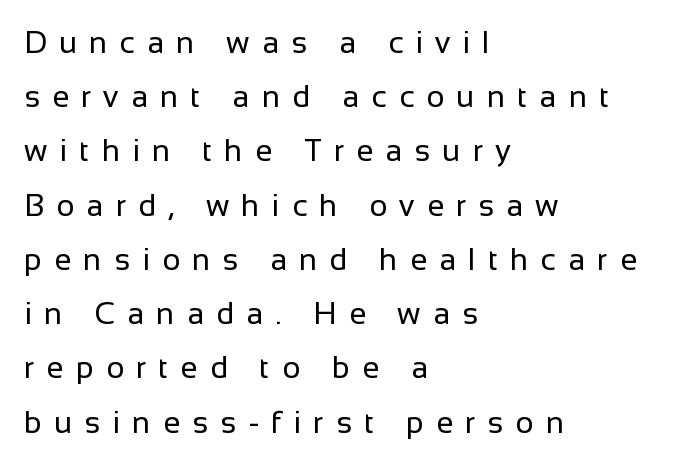
Unlike a traditional serif, this face leaves its strokes unadorned. Type without underlining. The rendering uses natural spacing where letterforms have individual widths. On a weight scale, this lands at 450 or below. Notice how the passage keeps a crisp vertical edge on the left only. There is plenty of visible air inserted between adjacent glyphs.
